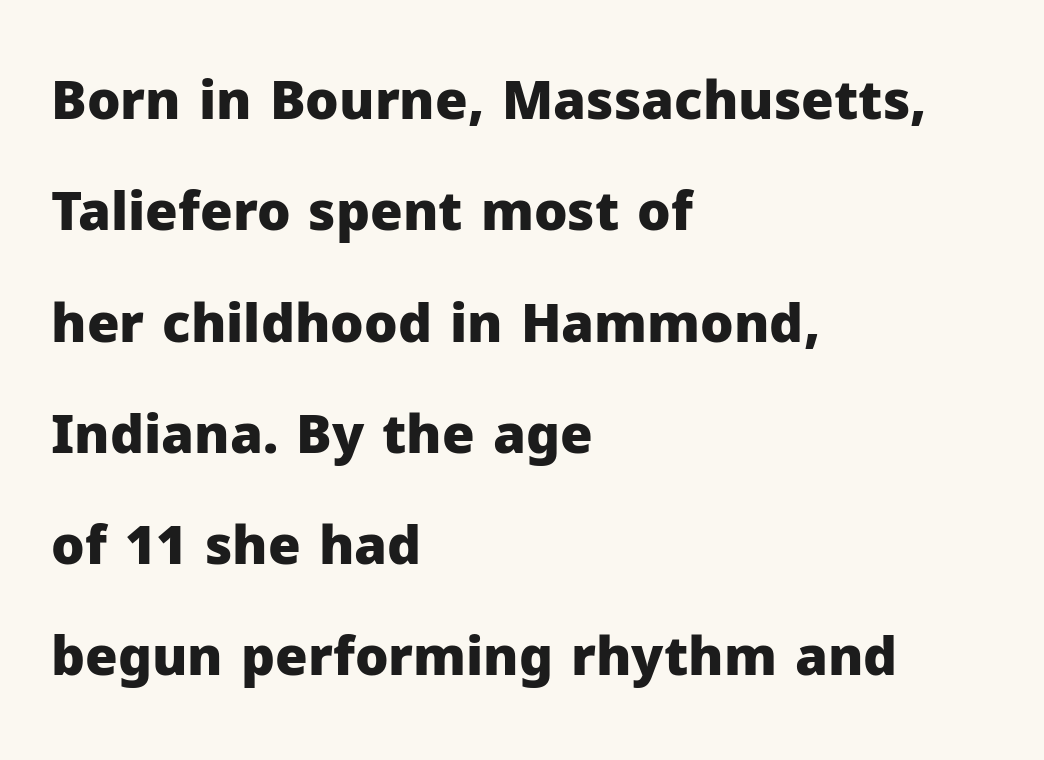
The strip under each line holds only bare page. A typesetter would call this zero additional tracking. Layout note: lines flush left. This is roman type, the default non-slanted kind. The glyphs in this specimen are sans serif. The letters are bold, with thick, heavy strokes.
